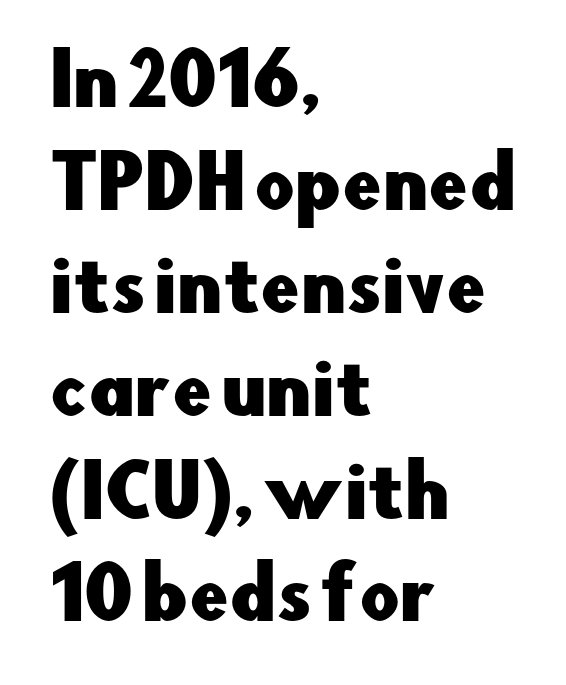
{"serif": "no", "italic": "no", "width": "normal", "stroke_contrast": "low", "x_height": "small", "monospaced": "no", "underline": "no", "align": "left", "line_spacing": "normal", "line_spacing_ratio": 1.47, "letter_spacing": "normal", "letter_spacing_em": 0.0, "glyph_px": 70}
